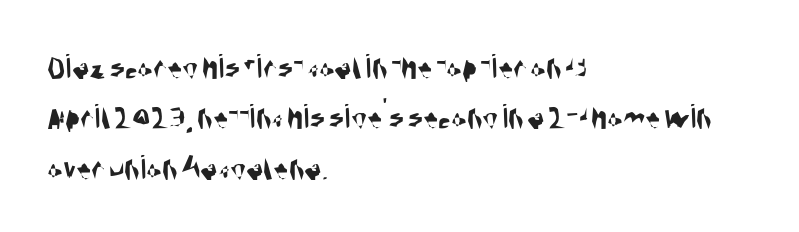
Q: Is the typeface a serif or a sans-serif typeface? A: Sans-serif.
Q: Is the text underlined? A: No.
Q: How is the paragraph aligned? A: Left-aligned.
Q: Is the spacing between letters normal or unusually wide? A: Normal.
Q: Is the spacing between lines tight, normal or loose? A: Normal.
Q: Width (condensed, normal, or wide)? A: Condensed.
Q: Stroke contrast? A: Medium.
Q: x-height? A: Large.
Q: Monospaced? A: No.
